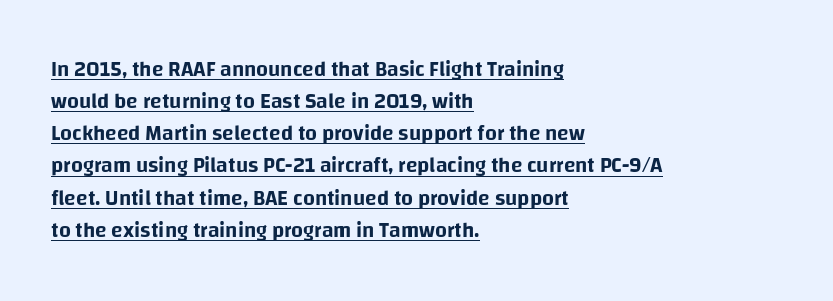
The image shows 21 px text type, upright; set left-aligned, normal line spacing (1.53x), normal letter spacing, underlined.
